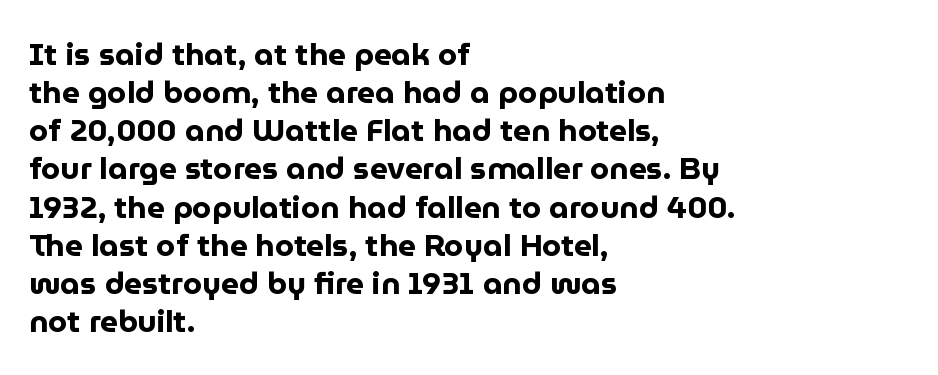
Q: Is the text bold? A: Yes.
Q: Is the text italic (slanted)? A: No, it is upright.
Q: Is the typeface a serif or a sans-serif typeface? A: Sans-serif.
Q: Is the text underlined? A: No.
Q: How is the paragraph aligned? A: Left-aligned.
Q: Is the spacing between letters normal or unusually wide? A: Normal.
Q: Width (condensed, normal, or wide)? A: Normal.
Q: Stroke contrast? A: Low.
Q: x-height? A: Medium.
Q: Monospaced? A: No.
